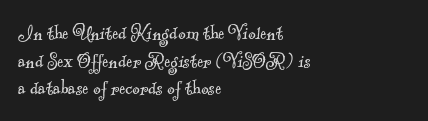
The image shows 23 px text type; set left-aligned, line spacing 1.2x, normal letter spacing, not underlined.
